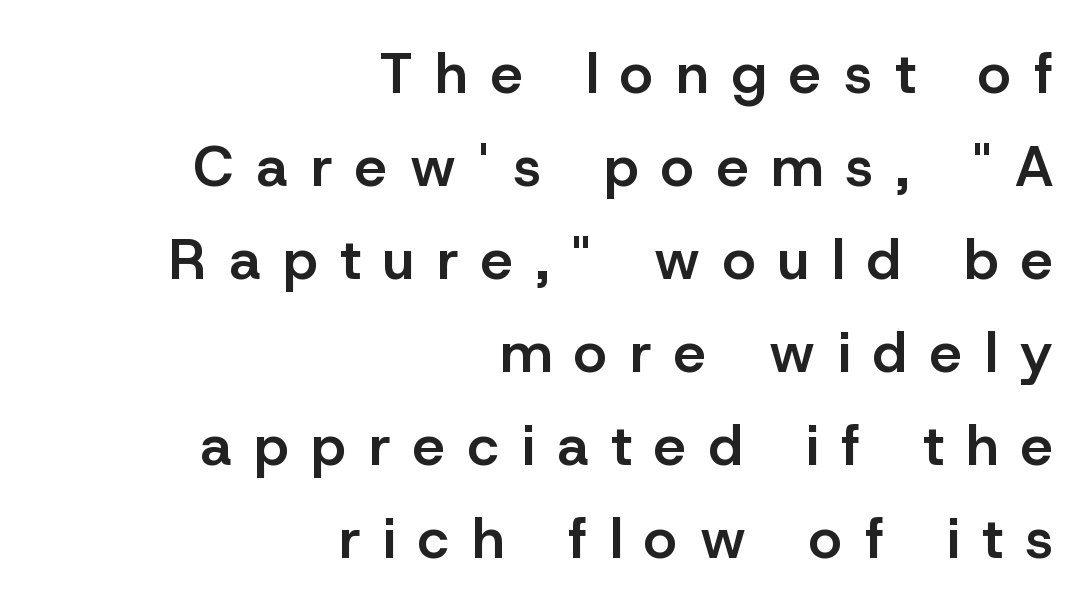
The image shows 57 px semibold sans-serif type, upright; set right-aligned, normal line spacing (1.63x), unusually wide letter spacing (+0.4 em), not underlined; low stroke contrast and a medium x-height.
